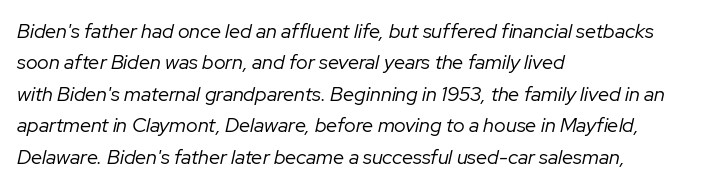
The image shows 20 px text type, italic (leaning right); set left-aligned, normal line spacing (1.57x), normal letter spacing, not underlined.
